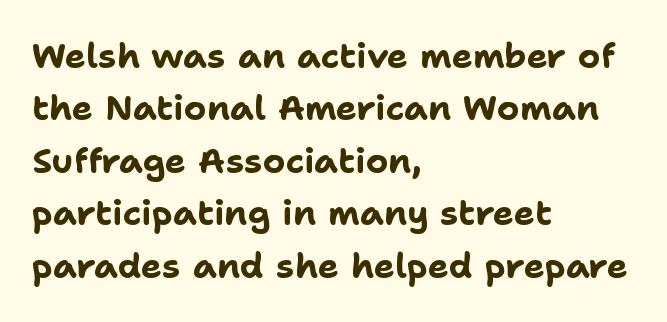
The passage is arranged the way most books set body copy — flush left. The space beneath each line is pristine and unruled. Are there feet on the stems? There aren't — it's a sans. There is no visible air inserted between adjacent glyphs. Nope, not italic — everything's standing straight. Note the varied advance widths — an 'i' is clearly narrower than an 'm'.
